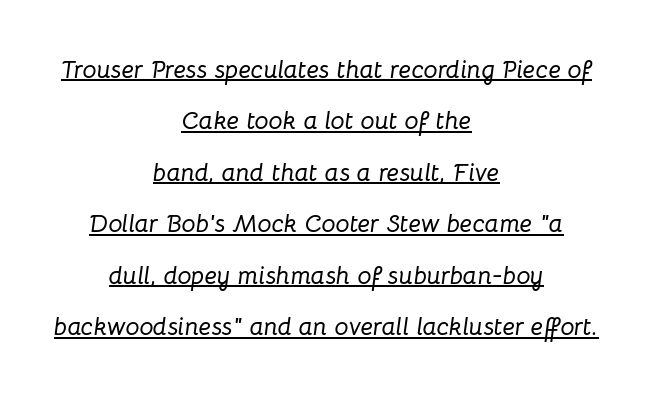
You could call the tracking neutral — neither tight nor loose. Leading: increased. The glyphs look as if they've been sheared to an angle. The glyphs are accompanied by a horizontal stroke just below them. Both edges are ragged and mirror each other, which tells us the setting is centered.
